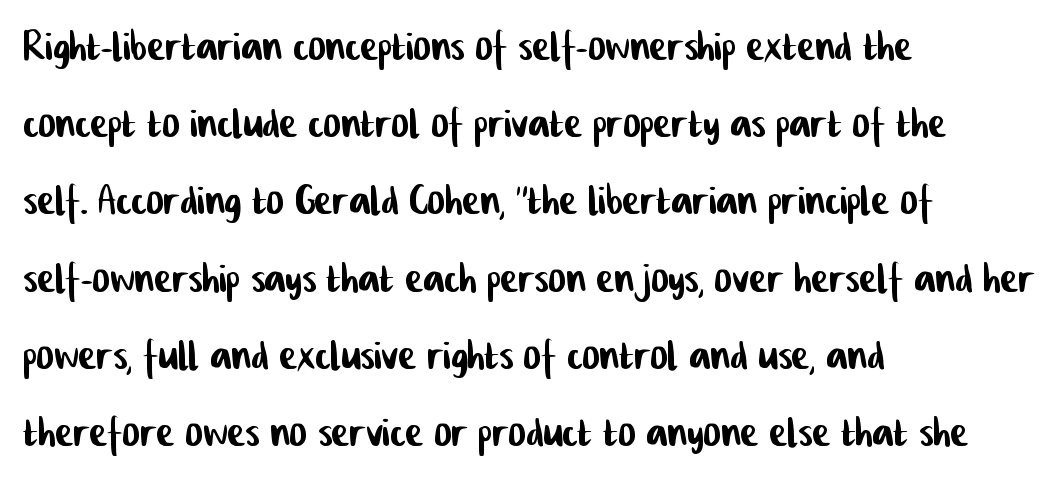
I'd call this a sans setting — the letters go barefoot. Horizontal bands of white between lines are of average thickness. Underlining? Definitely not there. The rendering uses natural spacing where letterforms have individual widths. Alignment: flush left. Short note: letters normally spaced.
